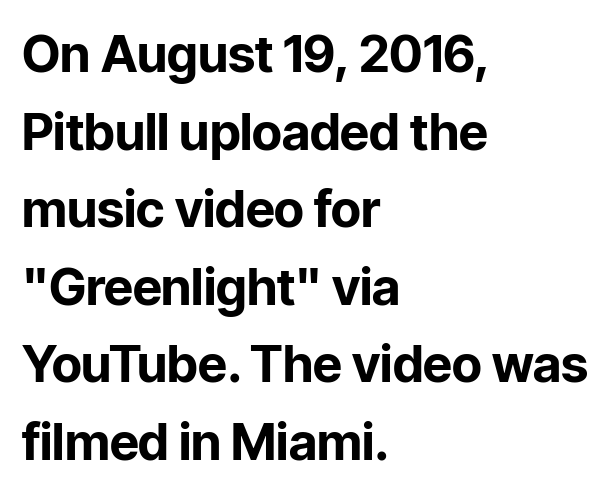
Q: Is the text bold? A: Yes.
Q: Is the text italic (slanted)? A: No, it is upright.
Q: Is the typeface a serif or a sans-serif typeface? A: Sans-serif.
Q: Is the text underlined? A: No.
Q: How is the paragraph aligned? A: Left-aligned.
Q: Is the spacing between letters normal or unusually wide? A: Normal.
Q: Is the spacing between lines tight, normal or loose? A: Normal.
Q: Width (condensed, normal, or wide)? A: Normal.
Q: Stroke contrast? A: Low.
Q: x-height? A: Medium.
Q: Monospaced? A: No.
